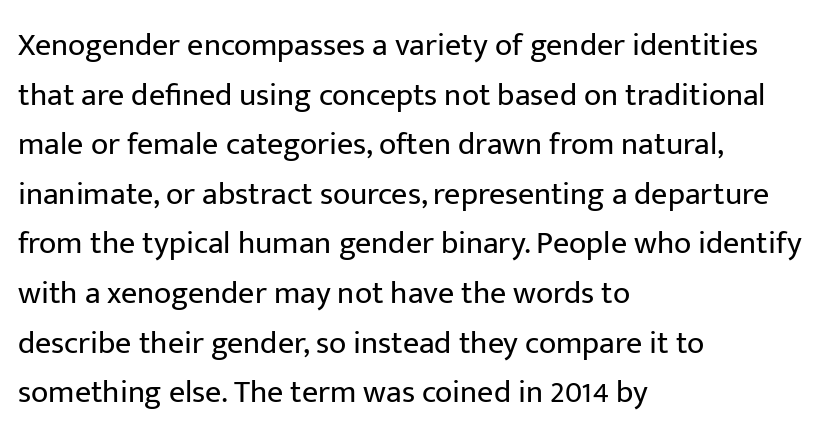
Q: Is the text bold? A: No.
Q: Is the text italic (slanted)? A: No, it is upright.
Q: Is the typeface a serif or a sans-serif typeface? A: Sans-serif.
Q: Is the text underlined? A: No.
Q: How is the paragraph aligned? A: Left-aligned.
Q: Is the spacing between letters normal or unusually wide? A: Normal.
Q: Is the spacing between lines tight, normal or loose? A: Normal.
Q: Width (condensed, normal, or wide)? A: Normal.
Q: Stroke contrast? A: Low.
Q: x-height? A: Medium.
Q: Monospaced? A: No.
